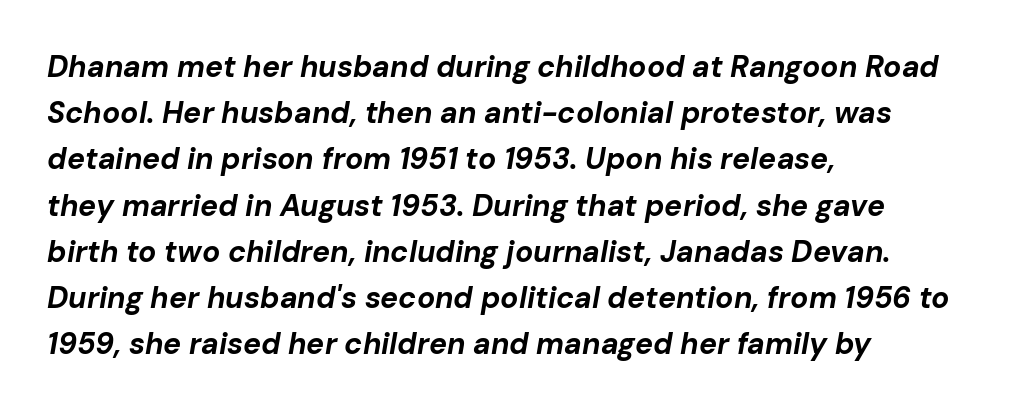
{"italic": "yes", "lean": "right", "slant_degrees": 10, "bold": "yes", "weight": "bold", "width": "normal", "stroke_contrast": "low", "x_height": "medium", "monospaced": "no", "underline": "no", "align": "left", "line_spacing": "normal", "line_spacing_ratio": 1.54, "letter_spacing": "normal", "letter_spacing_em": 0.0, "glyph_px": 30}
